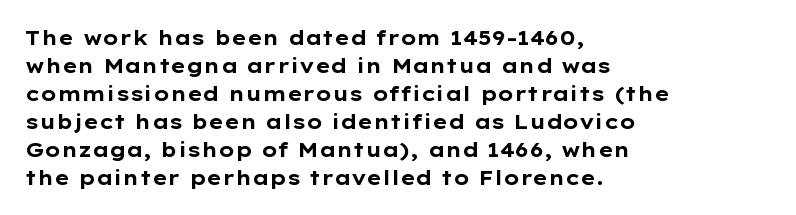
Its strokes are broad and dark, the hallmark of bold type. Plain, unruled lines of type. The paragraph shown leans on its left margin. Reading down the column, the eye jumps a familiar distance to each next line. Vertical strokes here are truly vertical.
